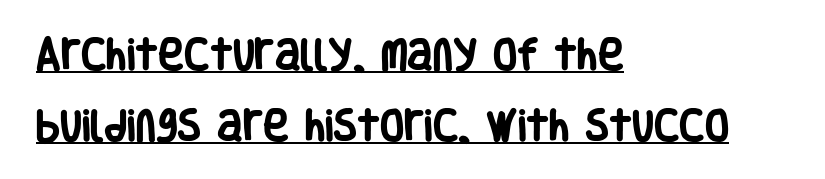
The image shows 35 px heavy, condensed sans-serif type, upright; set left-aligned, loose line spacing (2.04x), normal letter spacing, underlined; low stroke contrast and a large x-height.
